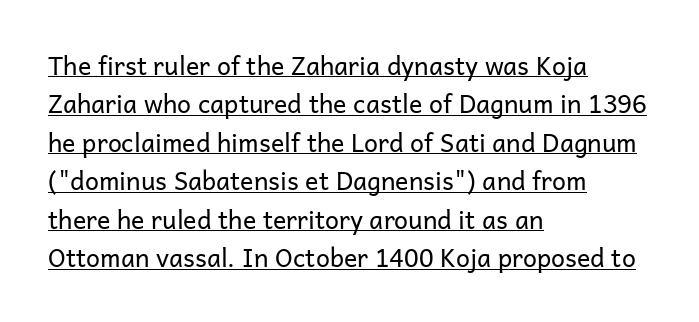
Q: Is the text bold? A: No.
Q: Is the text italic (slanted)? A: No, it is upright.
Q: Is the text underlined? A: Yes.
Q: How is the paragraph aligned? A: Left-aligned.
Q: Is the spacing between letters normal or unusually wide? A: Normal.
Q: Is the spacing between lines tight, normal or loose? A: Normal.
